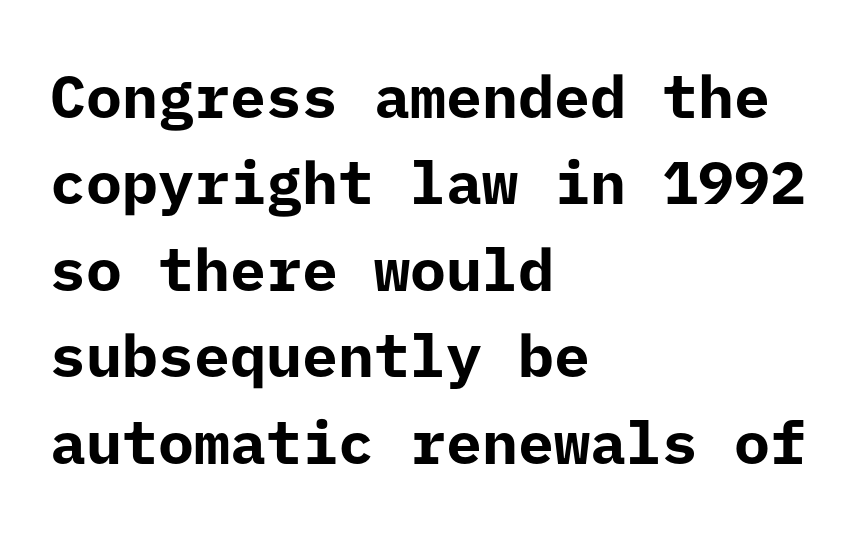
Unlike italic type, these characters show no tilt at all. Is the block centered? No — it sits flush against the left margin. The line-height multiplier appears to be the usual default. What stands out about the letter spacing? Nothing — it is the standard amount. Heavy-handed strokes throughout: this text is bold. The glyphs in this specimen are sans serif.
